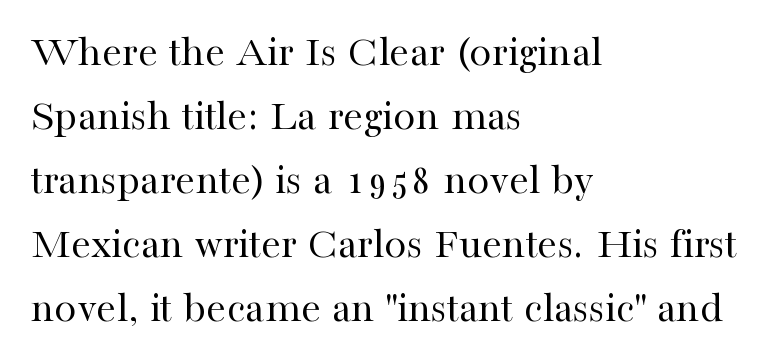
Q: Is the text bold? A: No.
Q: Is the text italic (slanted)? A: No, it is upright.
Q: Is the typeface a serif or a sans-serif typeface? A: Serif.
Q: Is the text underlined? A: No.
Q: How is the paragraph aligned? A: Left-aligned.
Q: Is the spacing between letters normal or unusually wide? A: Normal.
Q: Is the spacing between lines tight, normal or loose? A: Normal.
Q: Width (condensed, normal, or wide)? A: Normal.
Q: Stroke contrast? A: High.
Q: x-height? A: Medium.
Q: Monospaced? A: No.
